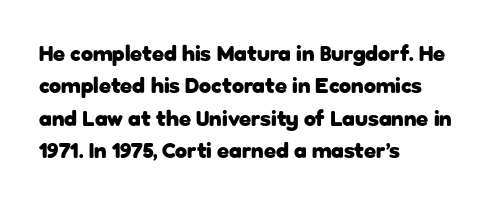
The image shows 22 px bold type, upright; set left-aligned, normal line spacing (1.47x), normal letter spacing, not underlined.
